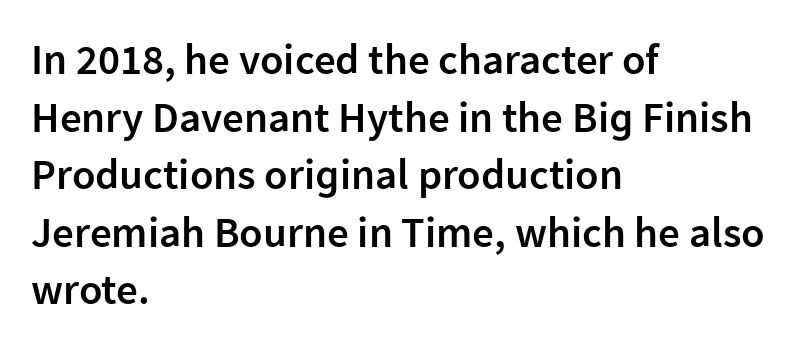
Has an underline been added? It has not. The horizontal fit of the characters is conventional and even. Does the lettering tilt? It doesn't — this is upright. These lines are rendered in a variable-pitch font. Vertical spacing — default.
